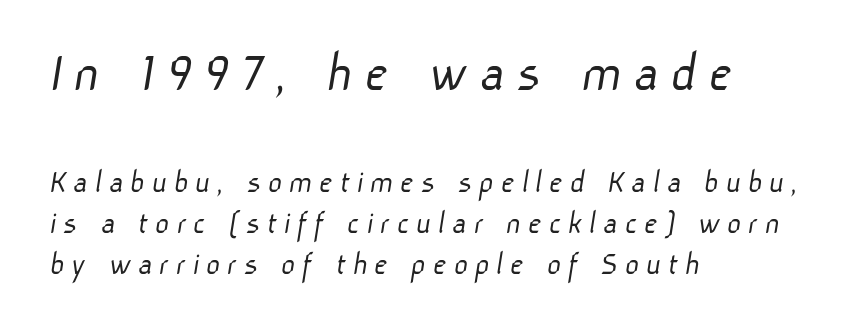
{"serif": "no", "bold": "no", "weight": "light", "width": "normal", "stroke_contrast": "low", "x_height": "medium", "monospaced": "no", "underline": "no", "align": "left", "line_spacing_ratio": 1.21, "letter_spacing": "wide", "letter_spacing_em": 0.2, "larger_block": "first", "size_ratio": 1.74, "glyph_px": 59}
